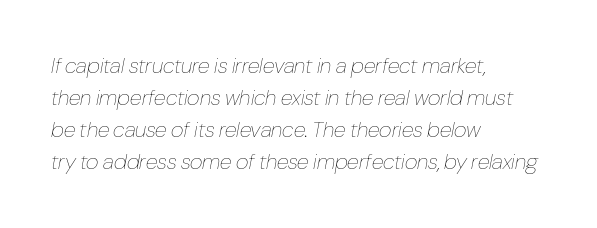
The image shows 22 px text type, italic (leaning right); set left-aligned, normal line spacing (1.46x), normal letter spacing, not underlined.
